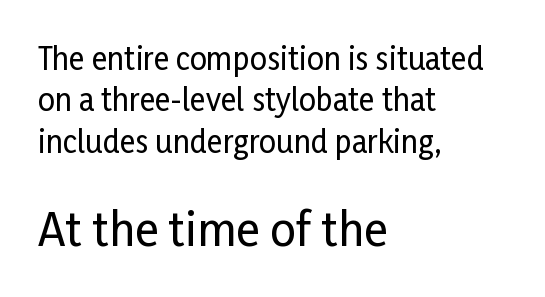
Rendered with straight, roman letterforms. Each letter's strokes conclude bluntly, with no projecting serifs. Do the characters align in a grid? No, the font is proportional. Clear beneath every line of the passage. Where is the straight margin? On the left. The lines sit at an ordinary, default distance from one another.
